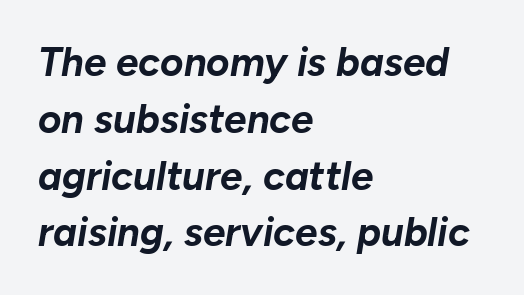
The image shows 40 px bold type, italic (leaning right); set left-aligned, normal line spacing (1.42x), normal letter spacing, not underlined; low stroke contrast and a medium x-height.
